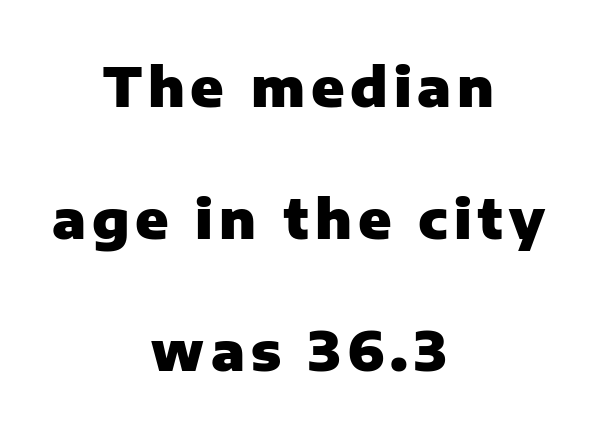
You'd pick this weight for a headline — it's a proper bold. Italic? Not at all — the glyphs are vertical. The face used here is proportionally spaced, like ordinary book or web type. Lines of text with bare space underneath. The setting favours the middle, as headings and verse often do. The type family on display is of the sans-serif kind.
